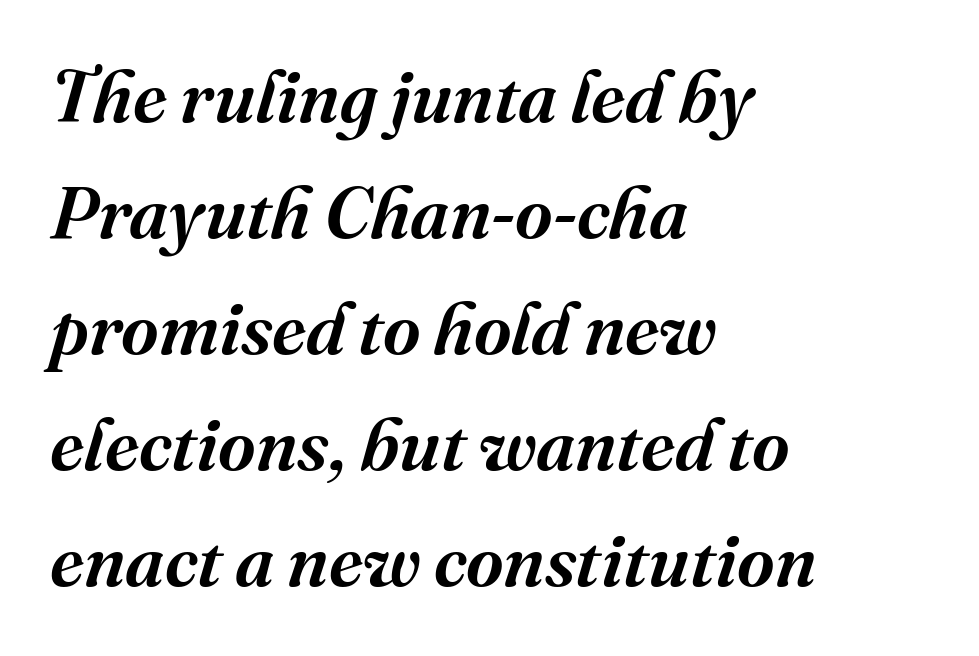
{"serif": "yes", "italic": "yes", "lean": "right", "slant_degrees": 16, "width": "normal", "stroke_contrast": "medium", "x_height": "medium", "monospaced": "no", "underline": "no", "align": "left", "line_spacing": "normal", "line_spacing_ratio": 1.59, "letter_spacing": "normal", "letter_spacing_em": 0.0, "glyph_px": 73}
